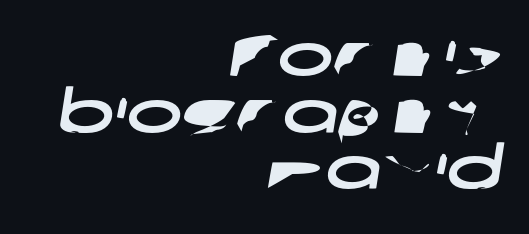
These lines are rendered in a variable-pitch font. Serifs: no, the terminals of the letterforms are clean. Type without underlining. Notice how the passage keeps a crisp vertical edge on the right only.
